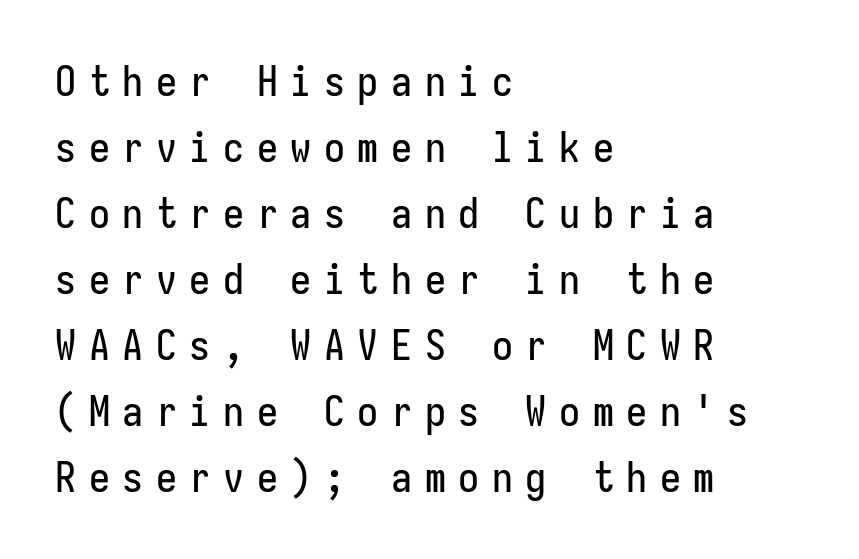
Q: Is the text italic (slanted)? A: No, it is upright.
Q: Is the typeface a serif or a sans-serif typeface? A: Sans-serif.
Q: Is the text underlined? A: No.
Q: How is the paragraph aligned? A: Left-aligned.
Q: Is the spacing between letters normal or unusually wide? A: Unusually wide.
Q: Is the spacing between lines tight, normal or loose? A: Normal.
Q: Width (condensed, normal, or wide)? A: Condensed.
Q: Stroke contrast? A: Low.
Q: x-height? A: Medium.
Q: Monospaced? A: Yes.
